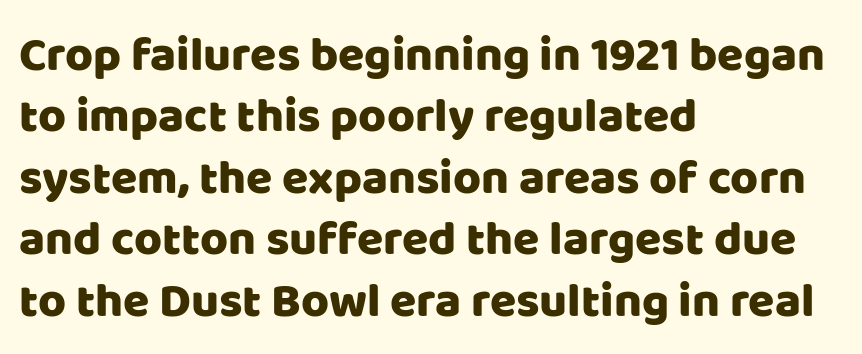
Q: Is the text italic (slanted)? A: No, it is upright.
Q: Is the typeface a serif or a sans-serif typeface? A: Sans-serif.
Q: Is the text underlined? A: No.
Q: How is the paragraph aligned? A: Left-aligned.
Q: Is the spacing between letters normal or unusually wide? A: Normal.
Q: Is the spacing between lines tight, normal or loose? A: Normal.
Q: Width (condensed, normal, or wide)? A: Normal.
Q: Stroke contrast? A: Low.
Q: x-height? A: Large.
Q: Monospaced? A: No.
